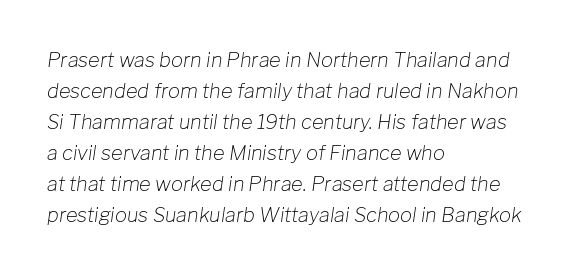
Q: Is the text bold? A: No.
Q: Is the text italic (slanted)? A: Yes, it leans right by about 8 degrees.
Q: Is the text underlined? A: No.
Q: How is the paragraph aligned? A: Left-aligned.
Q: Is the spacing between letters normal or unusually wide? A: Normal.
Q: Is the spacing between lines tight, normal or loose? A: Normal.
